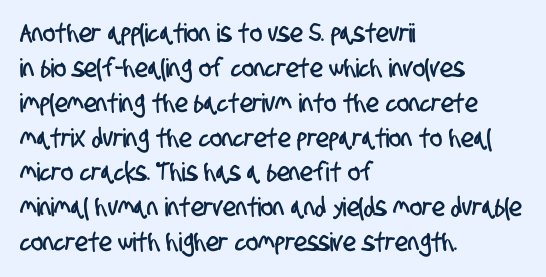
The image shows 26 px text type; set left-aligned, normal line spacing (1.34x), normal letter spacing, not underlined.
